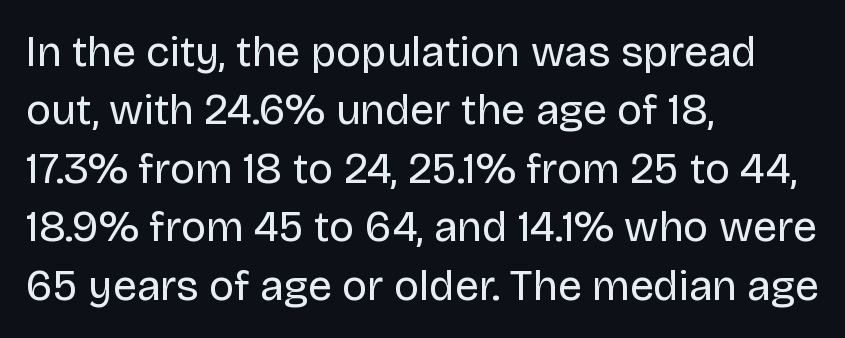
The image shows 43 px regular-weight sans-serif type, upright; set left-aligned, normal line spacing (1.36x), normal letter spacing, not underlined; low stroke contrast and a large x-height.
